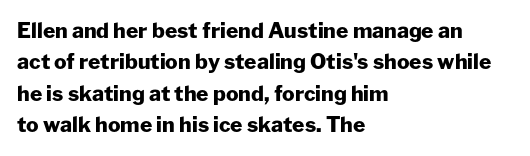
Q: Is the text bold? A: Yes.
Q: Is the text italic (slanted)? A: No, it is upright.
Q: Is the text underlined? A: No.
Q: How is the paragraph aligned? A: Left-aligned.
Q: Is the spacing between letters normal or unusually wide? A: Normal.
Q: Is the spacing between lines tight, normal or loose? A: Normal.
